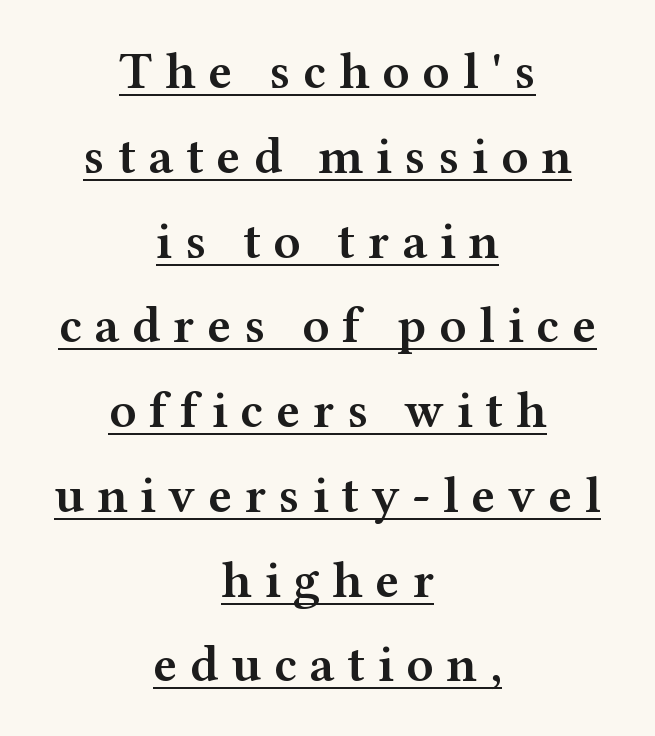
Q: Is the text bold? A: Semi-bold.
Q: Is the text italic (slanted)? A: No, it is upright.
Q: Is the typeface a serif or a sans-serif typeface? A: Serif.
Q: Is the text underlined? A: Yes.
Q: How is the paragraph aligned? A: Centered.
Q: Is the spacing between letters normal or unusually wide? A: Unusually wide.
Q: Is the spacing between lines tight, normal or loose? A: Normal.
Q: Width (condensed, normal, or wide)? A: Wide.
Q: Stroke contrast? A: Medium.
Q: x-height? A: Medium.
Q: Monospaced? A: No.
